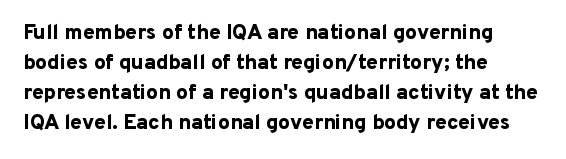
The image shows 21 px bold type, upright; set left-aligned, normal line spacing (1.43x), normal letter spacing, not underlined.
